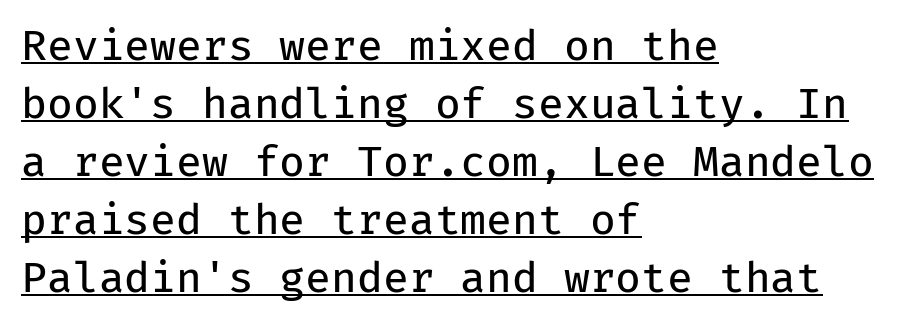
{"serif": "no", "italic": "no", "bold": "no", "weight": "regular", "width": "normal", "stroke_contrast": "low", "x_height": "medium", "monospaced": "yes", "underline": "yes", "align": "left", "line_spacing": "normal", "line_spacing_ratio": 1.38, "letter_spacing": "normal", "letter_spacing_em": 0.0, "glyph_px": 42}
